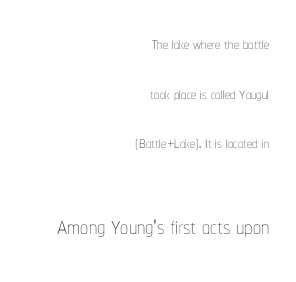
{"italic": "no", "bold": "no", "weight": "thin", "width": "condensed", "stroke_contrast": "low", "x_height": "medium", "monospaced": "no", "underline": "no", "align": "right", "line_spacing": "loose", "line_spacing_ratio": 2.36, "letter_spacing": "normal", "letter_spacing_em": 0.0, "larger_block": "second", "size_ratio": 1.52, "glyph_px": 32}
